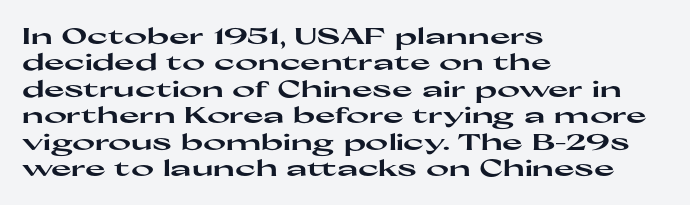
Q: Is the text bold? A: Yes.
Q: Is the text italic (slanted)? A: No, it is upright.
Q: Is the text underlined? A: No.
Q: How is the paragraph aligned? A: Left-aligned.
Q: Is the spacing between letters normal or unusually wide? A: Normal.
